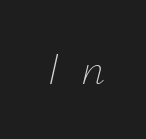
{"italic": "yes", "lean": "right", "slant_degrees": 12, "bold": "no", "weight": "thin", "width": "normal", "stroke_contrast": "low", "x_height": "small", "monospaced": "no", "underline": "no", "letter_spacing": "wide", "letter_spacing_em": 0.44, "glyph_px": 47}
